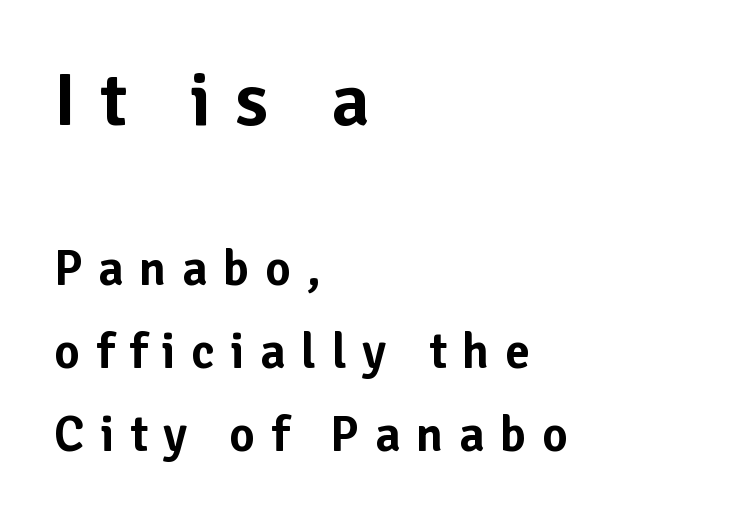
{"serif": "no", "italic": "no", "width": "normal", "stroke_contrast": "low", "x_height": "medium", "monospaced": "no", "underline": "no", "align": "left", "line_spacing": "normal", "line_spacing_ratio": 1.66, "letter_spacing": "wide", "letter_spacing_em": 0.31, "larger_block": "first", "size_ratio": 1.5, "glyph_px": 75}
